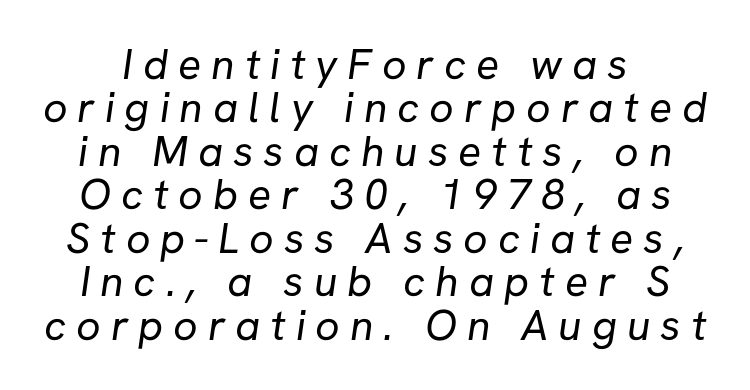
Q: Is the text bold? A: No.
Q: Is the typeface a serif or a sans-serif typeface? A: Sans-serif.
Q: Is the text underlined? A: No.
Q: Is the spacing between letters normal or unusually wide? A: Unusually wide.
Q: Is the spacing between lines tight, normal or loose? A: Tight.
Q: Width (condensed, normal, or wide)? A: Normal.
Q: Stroke contrast? A: Low.
Q: x-height? A: Medium.
Q: Monospaced? A: No.
